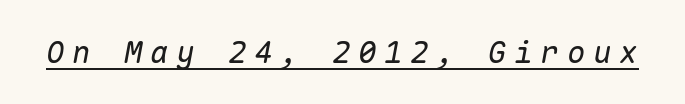
The image shows 31 px regular-weight type, italic (leaning right), monospaced; set unusually wide letter spacing (+0.24 em), underlined; low stroke contrast and a medium x-height.
